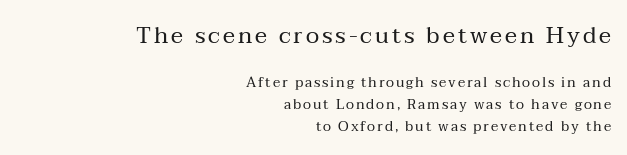
{"italic": "no", "bold": "no", "underline": "no", "align": "right", "line_spacing": "normal", "line_spacing_ratio": 1.56, "larger_block": "first", "size_ratio": 1.64, "glyph_px": 23}
